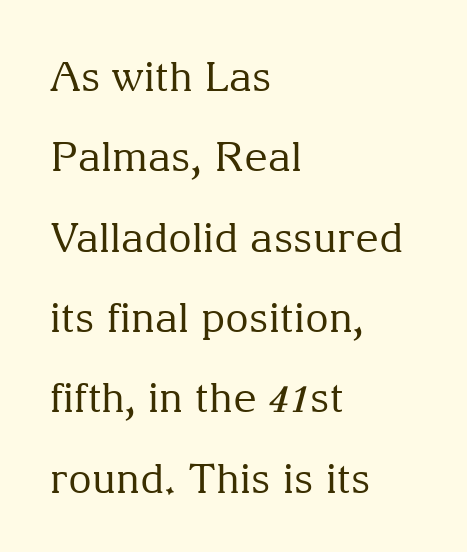
Q: Is the text bold? A: No.
Q: Is the text italic (slanted)? A: No, it is upright.
Q: Is the typeface a serif or a sans-serif typeface? A: Serif.
Q: Is the text underlined? A: No.
Q: How is the paragraph aligned? A: Left-aligned.
Q: Is the spacing between letters normal or unusually wide? A: Normal.
Q: Is the spacing between lines tight, normal or loose? A: Loose.
Q: Width (condensed, normal, or wide)? A: Normal.
Q: Stroke contrast? A: Medium.
Q: x-height? A: Medium.
Q: Monospaced? A: No.
